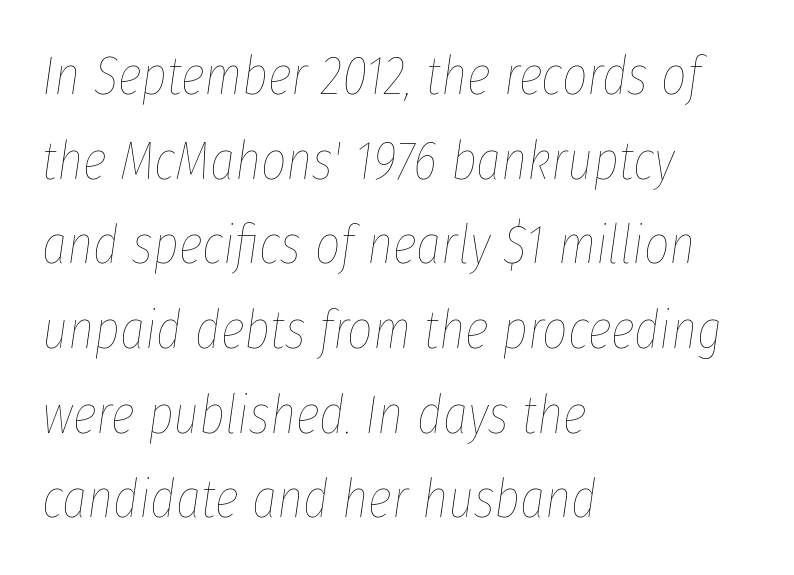
Q: Is the text bold? A: No.
Q: Is the text italic (slanted)? A: Yes, it leans right by about 8 degrees.
Q: Is the text underlined? A: No.
Q: How is the paragraph aligned? A: Left-aligned.
Q: Is the spacing between letters normal or unusually wide? A: Normal.
Q: Is the spacing between lines tight, normal or loose? A: Normal.
Q: Width (condensed, normal, or wide)? A: Condensed.
Q: Stroke contrast? A: Low.
Q: x-height? A: Medium.
Q: Monospaced? A: No.
